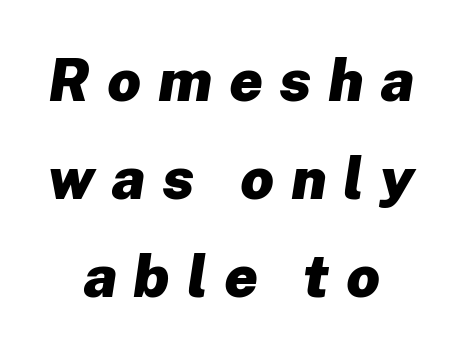
The image shows 59 px heavy type, italic (leaning right); set centered, normal line spacing (1.66x), unusually wide letter spacing (+0.28 em), not underlined; low stroke contrast and a medium x-height.
